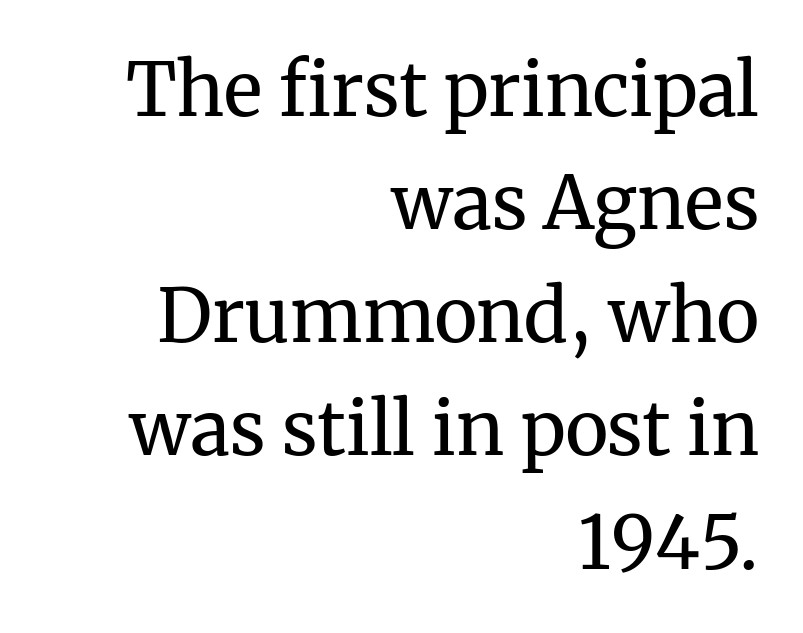
A flush-right, rag-left setting is used for this passage. Is the letter spacing exaggerated? No — it looks like the ordinary default. Every character sits straight up, as roman type does. Think standard paragraph weight, or any step lighter than that. The block of text has a typical density, with ordinary space between rows.
